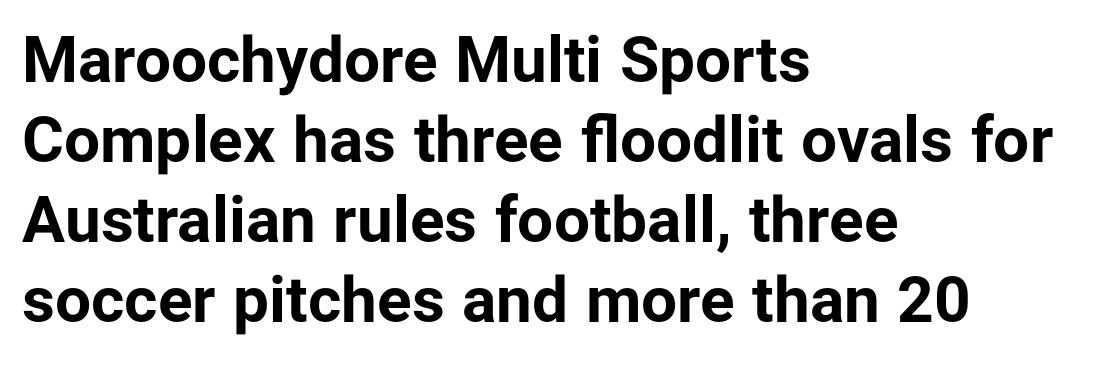
Examine the stroke ends and you'll find no serifs. If you measured baseline to baseline, you'd find a middling distance. Caption: bold face, heavy strokes. The gaps between neighbouring characters are ordinary and unremarkable. Check under the words: just untouched page.
